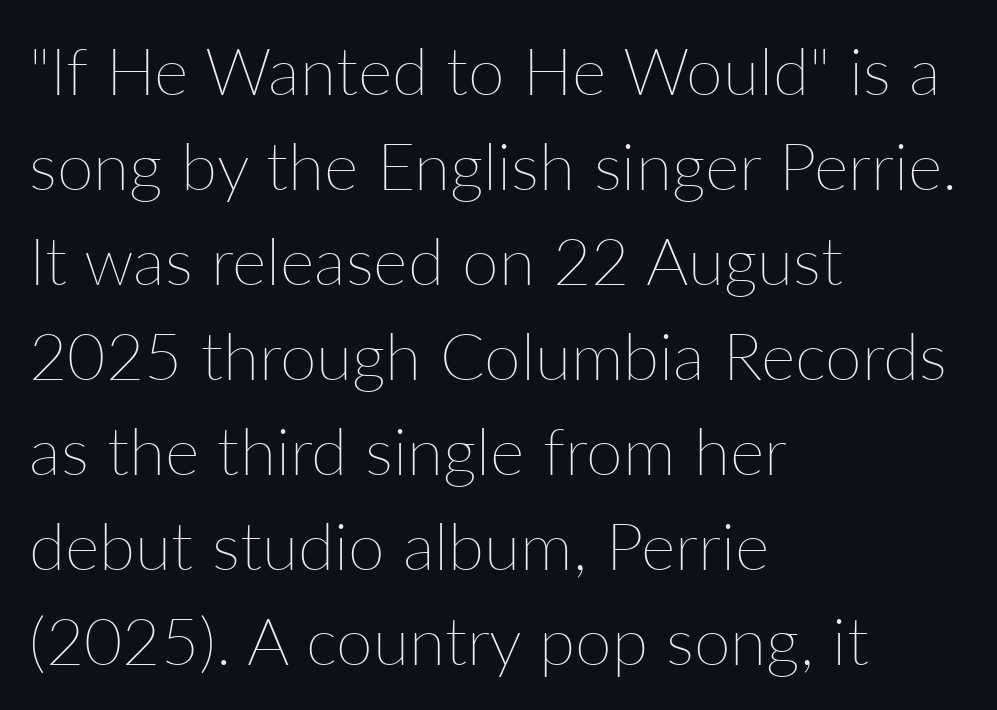
{"italic": "no", "bold": "no", "weight": "thin", "width": "normal", "stroke_contrast": "low", "x_height": "medium", "monospaced": "no", "underline": "no", "align": "left", "line_spacing": "normal", "line_spacing_ratio": 1.44, "letter_spacing": "normal", "letter_spacing_em": 0.0, "glyph_px": 66}
